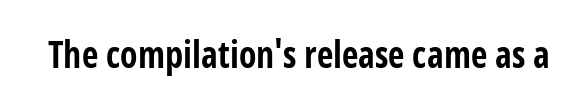
Q: Is the text bold? A: Yes.
Q: Is the text italic (slanted)? A: No, it is upright.
Q: Is the typeface a serif or a sans-serif typeface? A: Sans-serif.
Q: Is the text underlined? A: No.
Q: Is the spacing between letters normal or unusually wide? A: Normal.
Q: Width (condensed, normal, or wide)? A: Condensed.
Q: Stroke contrast? A: Low.
Q: x-height? A: Large.
Q: Monospaced? A: No.
